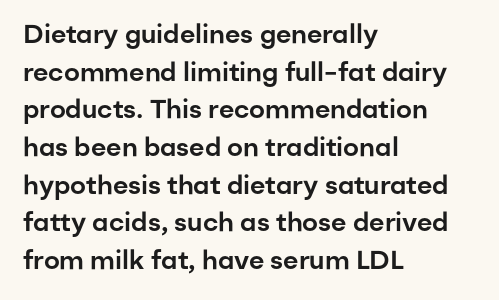
{"italic": "no", "underline": "no", "align": "left", "line_spacing": "normal", "line_spacing_ratio": 1.45, "letter_spacing": "normal", "letter_spacing_em": 0.0, "glyph_px": 26}
